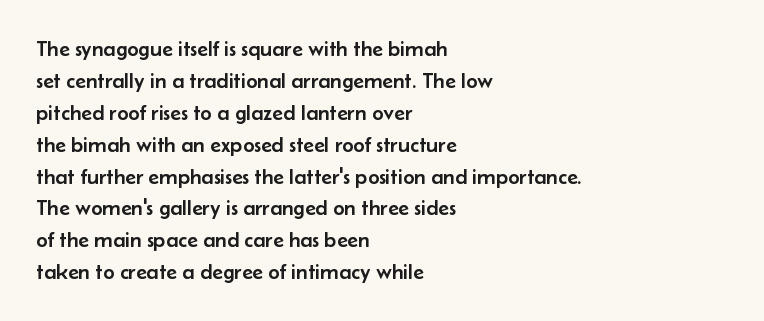
The image shows 22 px text type, upright; set left-aligned, normal line spacing (1.45x), normal letter spacing, not underlined.
